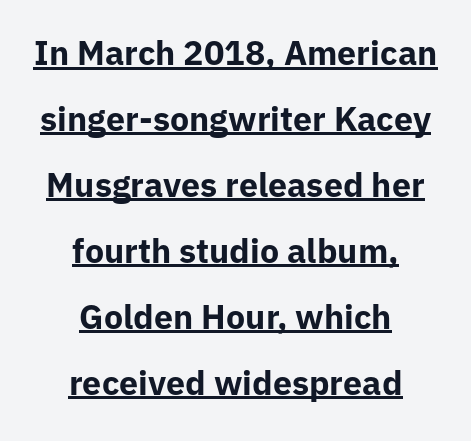
The image shows 34 px bold sans-serif type, upright; set centered, loose line spacing (1.94x), normal letter spacing, underlined; low stroke contrast and a medium x-height.
